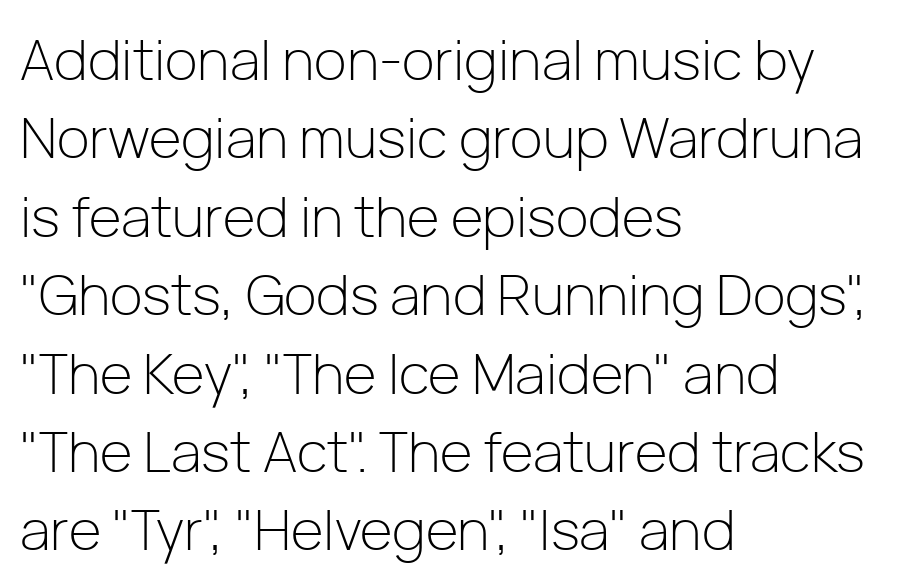
I'd call this a sans setting — the letters go barefoot. Nothing heavy about these letters — not bold at all. Spacing verdict: proportional, widths tailored to each character. Designer's note — italics off, roman on. The ragged edge is on the right, which tells us the setting is flush left. The gaps between neighbouring characters are ordinary and unremarkable.
